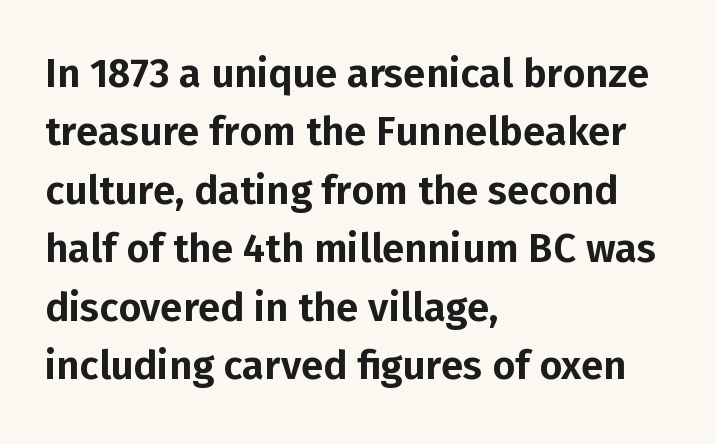
The image shows 40 px sans-serif type, upright; set left-aligned, normal line spacing (1.46x), normal letter spacing, not underlined; low stroke contrast and a medium x-height.
